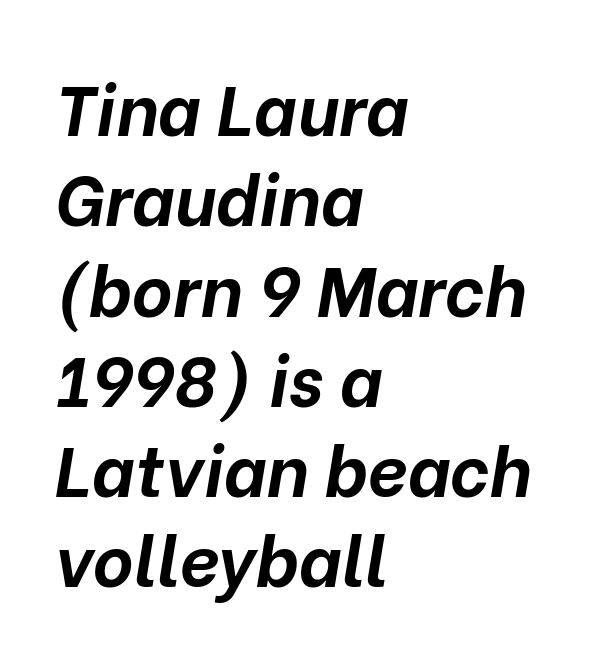
Q: Is the text bold? A: Yes.
Q: Is the text italic (slanted)? A: Yes, it leans right by about 10 degrees.
Q: Is the text underlined? A: No.
Q: How is the paragraph aligned? A: Left-aligned.
Q: Is the spacing between letters normal or unusually wide? A: Normal.
Q: Is the spacing between lines tight, normal or loose? A: Normal.
Q: Width (condensed, normal, or wide)? A: Normal.
Q: Stroke contrast? A: Low.
Q: x-height? A: Medium.
Q: Monospaced? A: No.
